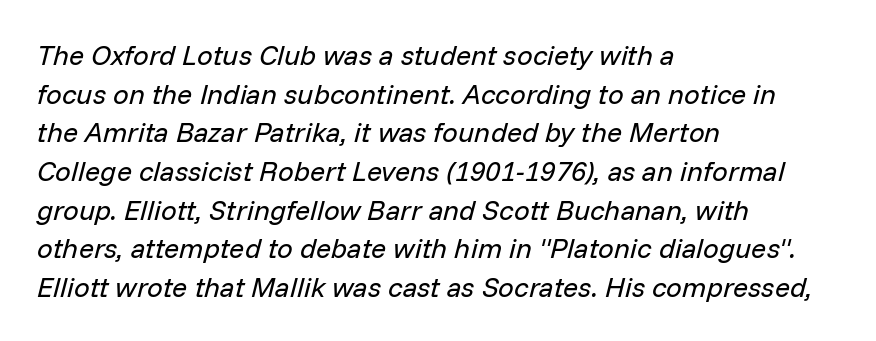
The strip under each line holds only bare page. Posture: slanted. Teacher's note: observe the even left margin — that is flush-left alignment. The weight would be labelled regular, book, light, or lighter still.
